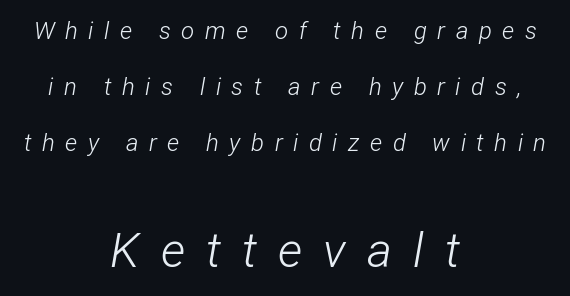
The image shows 48 px light, condensed type, italic (leaning right); set centered, loose line spacing (2.33x), unusually wide letter spacing (+0.44 em), not underlined; the second (bottom) block is 2.0x larger; low stroke contrast and a medium x-height.
